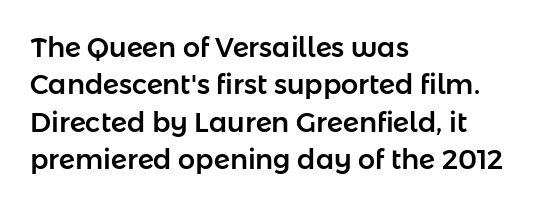
Normally led — the rows are evenly, conventionally spaced. Letter spacing: default. This is the regular roman posture of the typeface. Clear beneath every line of the passage. This rendering uses left alignment, leaving the right contour irregular.
